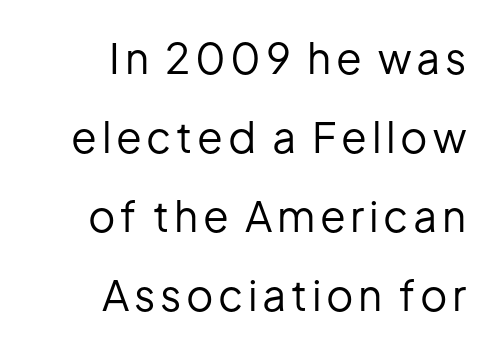
No italicization has been applied; the sample stays upright. Looks like regular typesetting: each glyph gets only the width it needs. The letters carry no serifs — their stems end cleanly without finishing strokes. Typeset ragged left — the right edge is the straight one. Any mark beneath the type? The region is blank.
